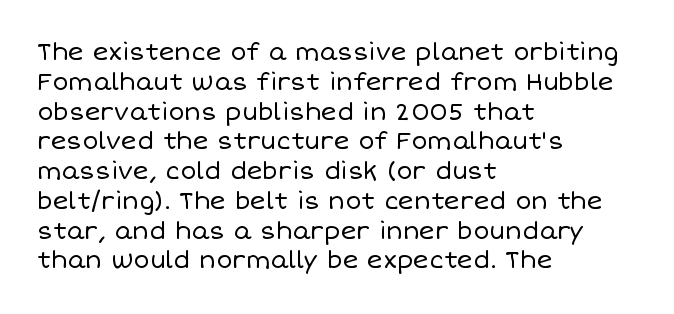
{"italic": "no", "bold": "no", "underline": "no", "align": "left", "line_spacing_ratio": 1.24, "letter_spacing": "normal", "letter_spacing_em": 0.0, "glyph_px": 24}
